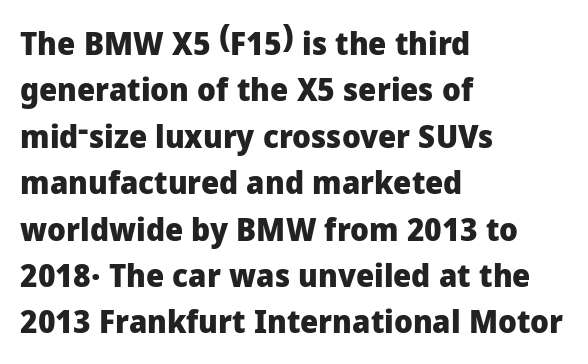
{"serif": "no", "italic": "no", "bold": "yes", "weight": "heavy", "width": "normal", "stroke_contrast": "low", "x_height": "medium", "monospaced": "no", "underline": "no", "align": "left", "line_spacing": "normal", "line_spacing_ratio": 1.45, "letter_spacing": "normal", "letter_spacing_em": 0.0, "glyph_px": 32}
